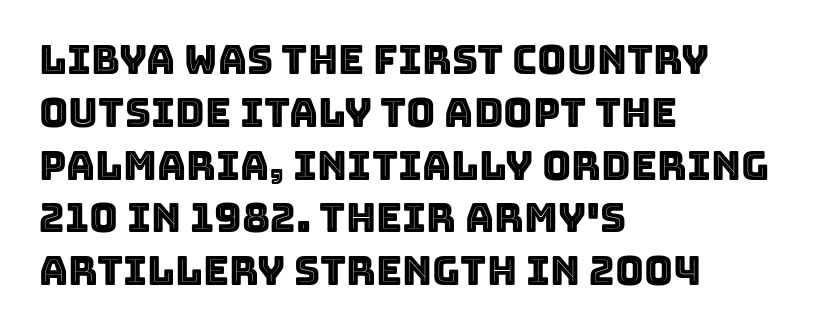
A typesetter would call this proportional, since set widths differ per character. Each new line begins a customary step beneath the previous one. Unlike italic type, these characters show no tilt at all. Line beginnings align vertically; line endings do not. The type is set solid horizontally, with unmodified tracking.
